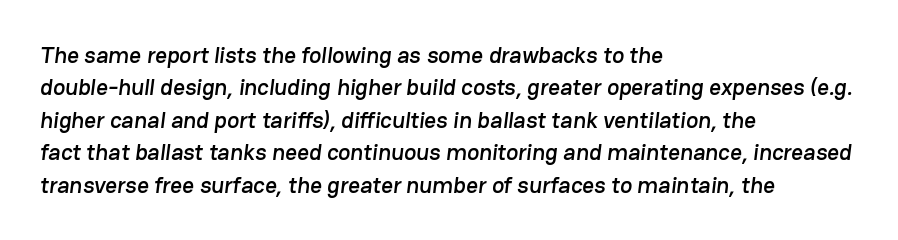
Q: Is the text underlined? A: No.
Q: How is the paragraph aligned? A: Left-aligned.
Q: Is the spacing between letters normal or unusually wide? A: Normal.
Q: Is the spacing between lines tight, normal or loose? A: Normal.
